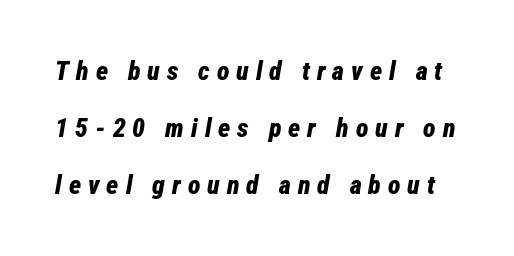
Q: Is the text bold? A: Yes.
Q: Is the text italic (slanted)? A: Yes, it leans right by about 12 degrees.
Q: Is the text underlined? A: No.
Q: Is the spacing between letters normal or unusually wide? A: Unusually wide.
Q: Is the spacing between lines tight, normal or loose? A: Loose.
